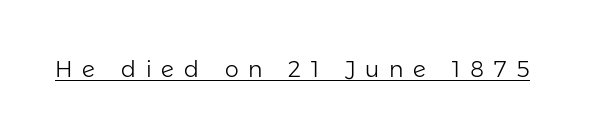
{"italic": "no", "bold": "no", "underline": "yes", "letter_spacing": "wide", "letter_spacing_em": 0.45, "glyph_px": 22}
